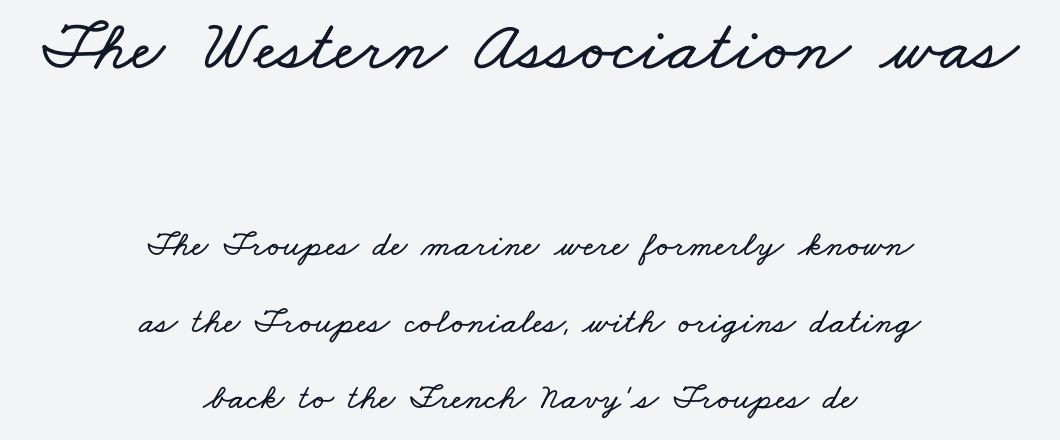
The image shows 72 px wide type; set centered, loose line spacing (2.13x), normal letter spacing, not underlined; the first (top) block is 2.0x larger; low stroke contrast and a small x-height.
